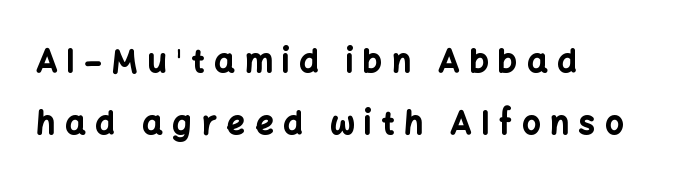
The image shows 32 px bold sans-serif type, upright; set left-aligned, loose line spacing (1.95x), unusually wide letter spacing (+0.31 em), not underlined; low stroke contrast and a medium x-height.
